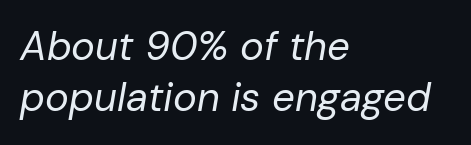
{"italic": "yes", "lean": "right", "slant_degrees": 10, "bold": "no", "weight": "regular", "width": "normal", "stroke_contrast": "low", "x_height": "medium", "monospaced": "no", "underline": "no", "align": "left", "line_spacing": "normal", "line_spacing_ratio": 1.28, "letter_spacing": "normal", "letter_spacing_em": 0.0, "glyph_px": 40}
